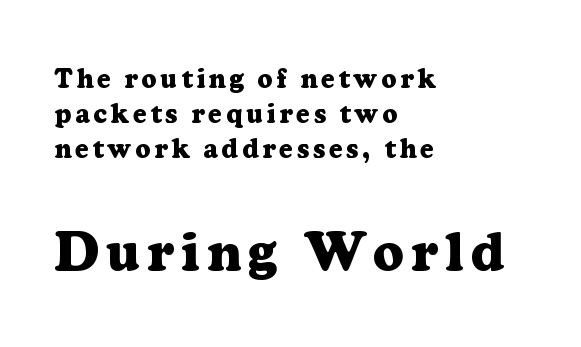
I'd call this a serif setting — the letters wear small feet. Note: smaller setting up top, larger setting below. Caption: bold face, heavy strokes. Is there any slant? The stems are plumb. If you drew a ruler down the left edge, every line would touch it. Do the characters align in a grid? No, the font is proportional.
